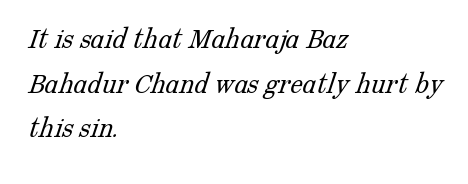
A serif font was chosen for this passage. Unbolded letterforms with no extra heft. Character widths vary here, with narrow letters taking less room than wide ones. Regarding leading, the lines here are spaced in the standard way. The baseline area is clear.
